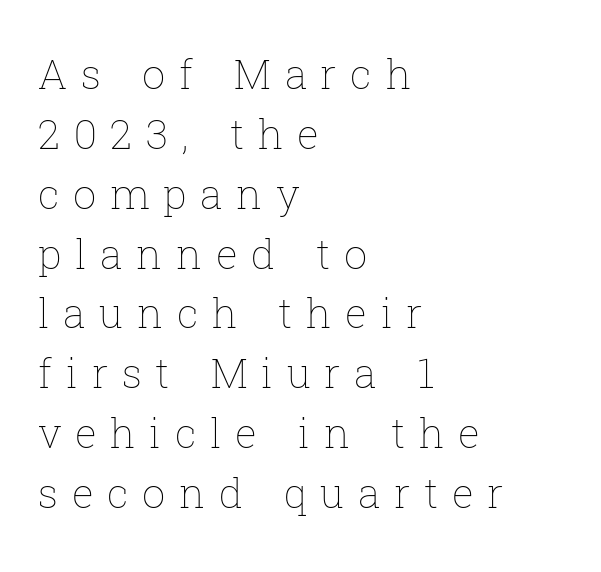
{"italic": "no", "bold": "no", "weight": "thin", "width": "normal", "stroke_contrast": "low", "x_height": "medium", "monospaced": "no", "underline": "no", "align": "left", "line_spacing": "normal", "line_spacing_ratio": 1.46, "letter_spacing": "wide", "letter_spacing_em": 0.33, "glyph_px": 41}
